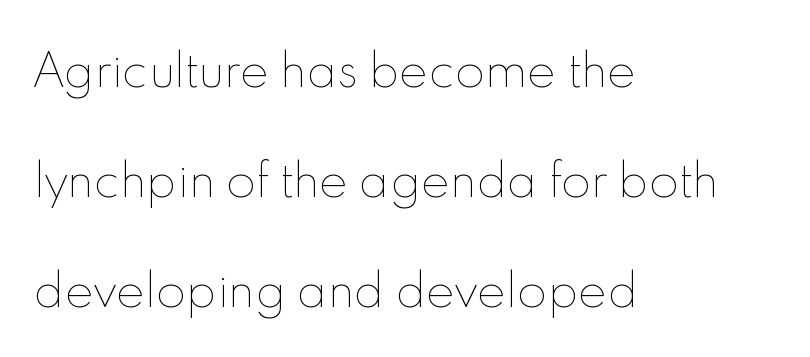
{"italic": "no", "bold": "no", "weight": "thin", "width": "normal", "x_height": "small", "monospaced": "no", "underline": "no", "align": "left", "line_spacing": "loose", "line_spacing_ratio": 2.5, "letter_spacing": "normal", "letter_spacing_em": 0.0, "glyph_px": 44}
